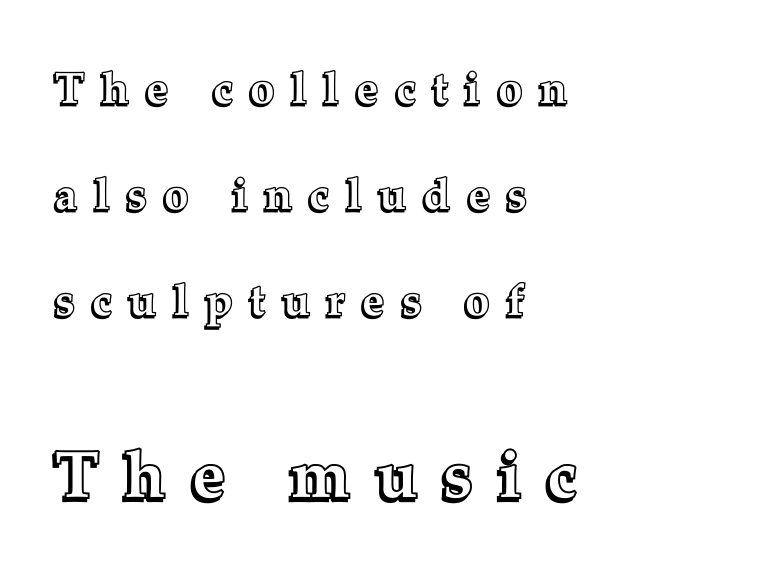
Line starts are locked; line ends wander. Notice the wide empty band between every row — that's loose leading. Proportional: the letters do not fall into vertical columns. When letters stand straight like this, we call the style roman or upright.
